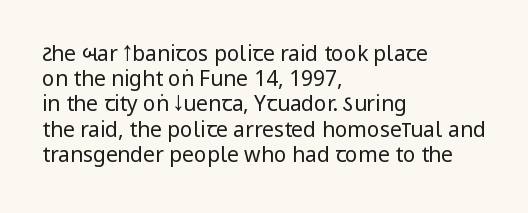
Q: Is the text bold? A: No.
Q: Is the text italic (slanted)? A: No, it is upright.
Q: Is the text underlined? A: No.
Q: How is the paragraph aligned? A: Left-aligned.
Q: Is the spacing between letters normal or unusually wide? A: Normal.
